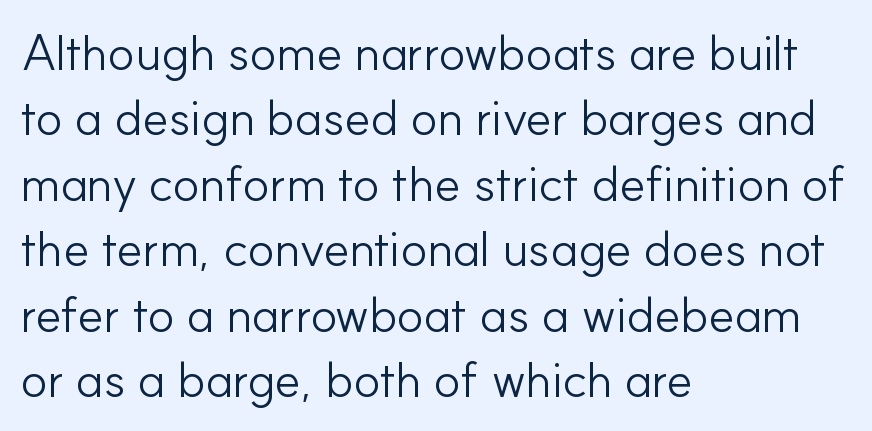
The image shows 50 px light sans-serif type, upright; set left-aligned, normal line spacing (1.31x), normal letter spacing, not underlined; low stroke contrast and a small x-height.
